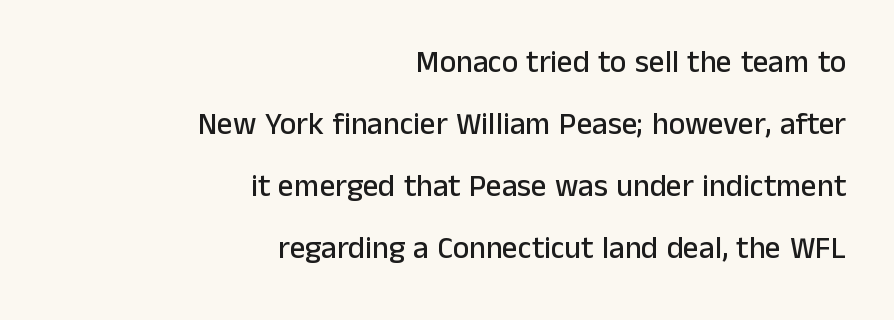
Nobody touched the tracking dial on this one. Spacing verdict: proportional, widths tailored to each character. Characters remain perfectly vertical along every line. Letters rest on an invisible, unmarked baseline. The designer went with a sans here, leaving each stem footless.
